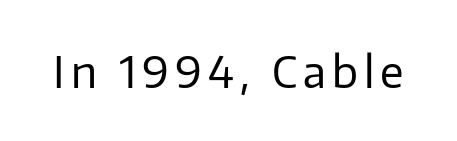
{"serif": "no", "italic": "no", "bold": "no", "weight": "regular", "width": "normal", "stroke_contrast": "low", "x_height": "medium", "monospaced": "no", "underline": "no", "glyph_px": 43}
